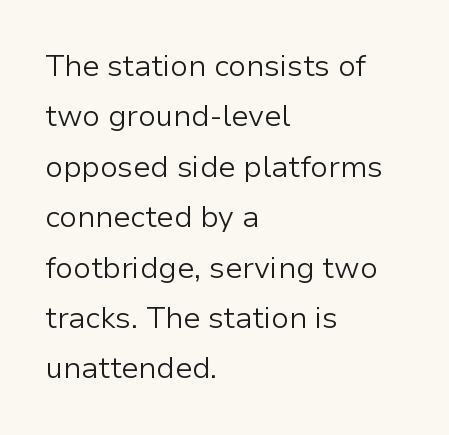
The image shows 30 px light sans-serif type, upright; set left-aligned, normal line spacing (1.68x), normal letter spacing, not underlined; low stroke contrast and a medium x-height.
